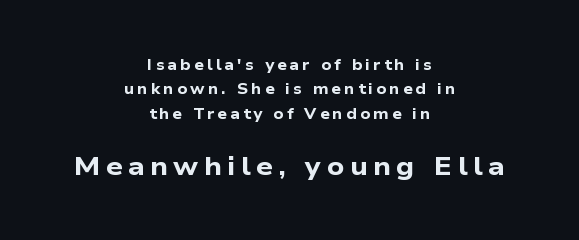
{"bold": "yes", "underline": "no", "align": "center", "line_spacing": "normal", "line_spacing_ratio": 1.63, "letter_spacing": "wide", "letter_spacing_em": 0.21, "larger_block": "second", "size_ratio": 1.73, "glyph_px": 26}
